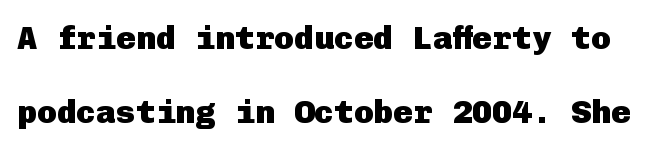
Q: Is the text bold? A: Yes.
Q: Is the text italic (slanted)? A: No, it is upright.
Q: Is the typeface a serif or a sans-serif typeface? A: Sans-serif.
Q: Is the text underlined? A: No.
Q: Is the spacing between letters normal or unusually wide? A: Normal.
Q: Is the spacing between lines tight, normal or loose? A: Loose.
Q: Width (condensed, normal, or wide)? A: Normal.
Q: Stroke contrast? A: Low.
Q: x-height? A: Medium.
